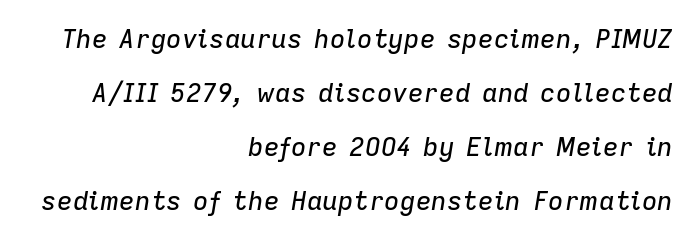
{"italic": "yes", "lean": "right", "slant_degrees": 9, "underline": "no", "align": "right", "line_spacing": "loose", "line_spacing_ratio": 2.08, "letter_spacing": "normal", "letter_spacing_em": 0.0, "glyph_px": 26}
